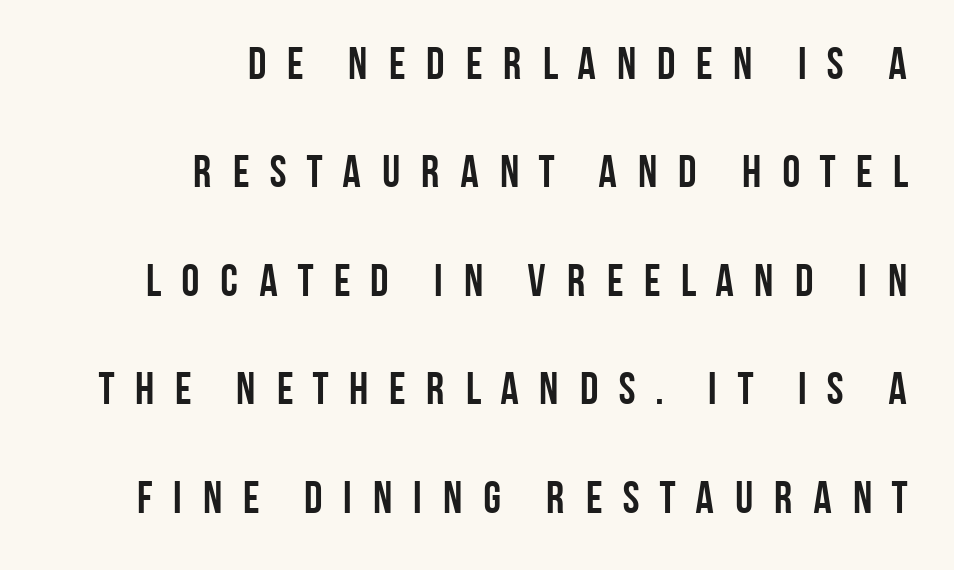
{"serif": "no", "italic": "no", "bold": "yes", "weight": "semibold", "width": "condensed", "stroke_contrast": "low", "x_height": "large", "monospaced": "no", "underline": "no", "align": "right", "line_spacing": "loose", "line_spacing_ratio": 2.41, "letter_spacing": "wide", "letter_spacing_em": 0.38, "glyph_px": 45}
